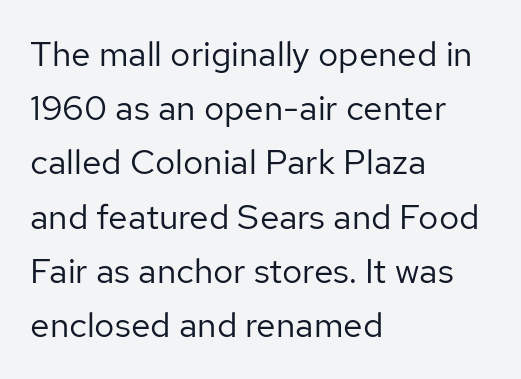
The image shows 35 px regular-weight sans-serif type, upright; set left-aligned, normal line spacing (1.55x), normal letter spacing, not underlined; low stroke contrast and a medium x-height.
